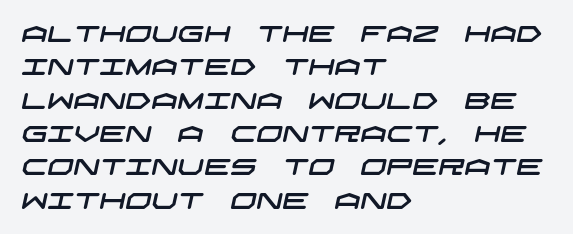
Q: Is the text underlined? A: No.
Q: How is the paragraph aligned? A: Left-aligned.
Q: Is the spacing between letters normal or unusually wide? A: Normal.
Q: Is the spacing between lines tight, normal or loose? A: Normal.
